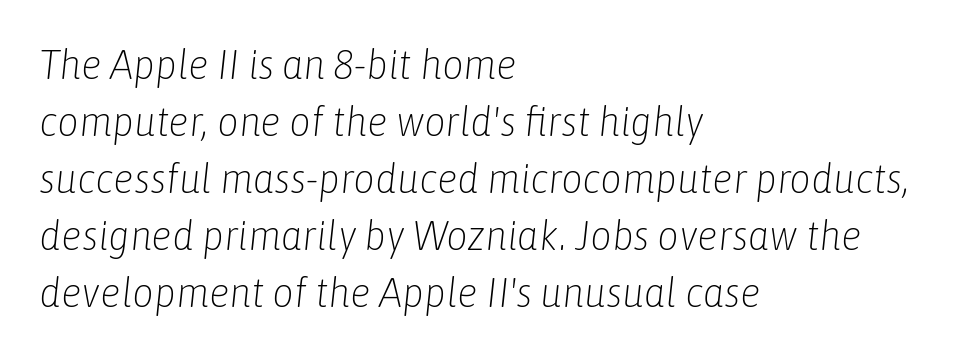
Q: Is the text bold? A: No.
Q: Is the text italic (slanted)? A: Yes, it leans right by about 6 degrees.
Q: Is the text underlined? A: No.
Q: How is the paragraph aligned? A: Left-aligned.
Q: Is the spacing between letters normal or unusually wide? A: Normal.
Q: Is the spacing between lines tight, normal or loose? A: Normal.
Q: Width (condensed, normal, or wide)? A: Condensed.
Q: Stroke contrast? A: Low.
Q: x-height? A: Medium.
Q: Monospaced? A: No.
